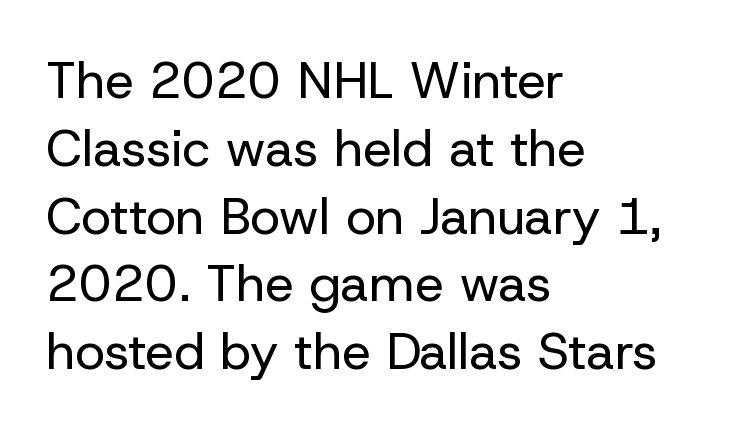
{"serif": "no", "italic": "no", "bold": "no", "weight": "regular", "width": "normal", "stroke_contrast": "low", "x_height": "medium", "monospaced": "no", "underline": "no", "align": "left", "line_spacing": "normal", "line_spacing_ratio": 1.33, "letter_spacing": "normal", "letter_spacing_em": 0.0, "glyph_px": 51}
